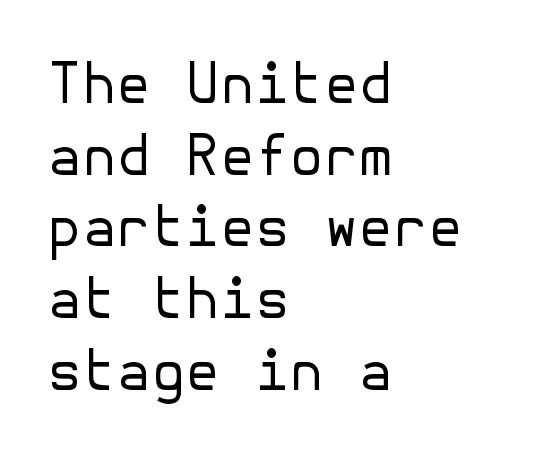
Q: Is the text bold? A: No.
Q: Is the text italic (slanted)? A: No, it is upright.
Q: Is the typeface a serif or a sans-serif typeface? A: Sans-serif.
Q: Is the text underlined? A: No.
Q: How is the paragraph aligned? A: Left-aligned.
Q: Is the spacing between letters normal or unusually wide? A: Normal.
Q: Is the spacing between lines tight, normal or loose? A: Normal.
Q: Width (condensed, normal, or wide)? A: Normal.
Q: Stroke contrast? A: Low.
Q: x-height? A: Medium.
